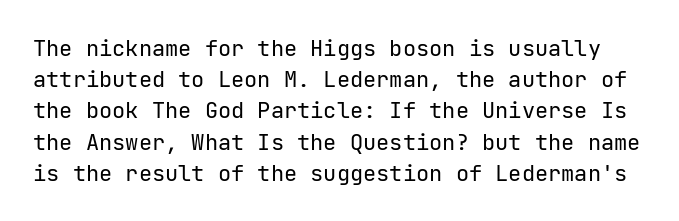
Any mark beneath the type? The region is blank. Think standard paragraph weight, or any step lighter than that. This sample uses an upright cut, with every glyph sitting square on the baseline. The gaps between neighbouring characters are ordinary and unremarkable. Each new line begins a customary step beneath the previous one.
